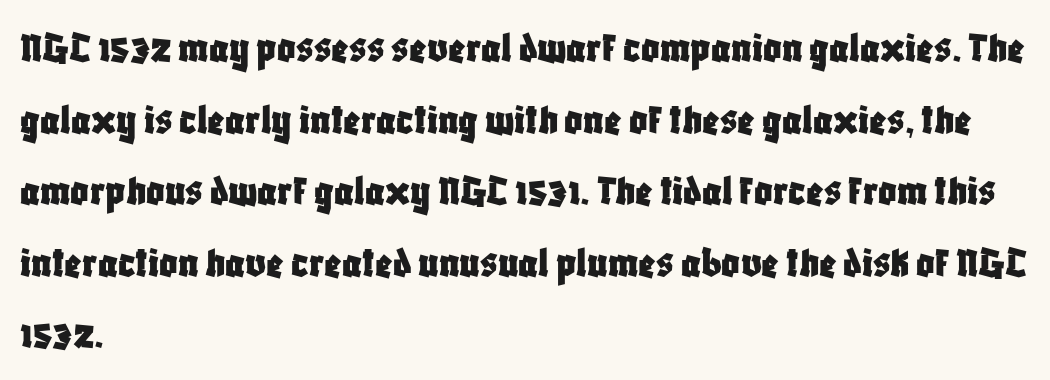
{"serif": "no", "italic": "no", "width": "condensed", "stroke_contrast": "low", "x_height": "large", "monospaced": "no", "underline": "no", "align": "left", "line_spacing": "normal", "line_spacing_ratio": 1.59, "letter_spacing": "normal", "letter_spacing_em": 0.0, "glyph_px": 45}
